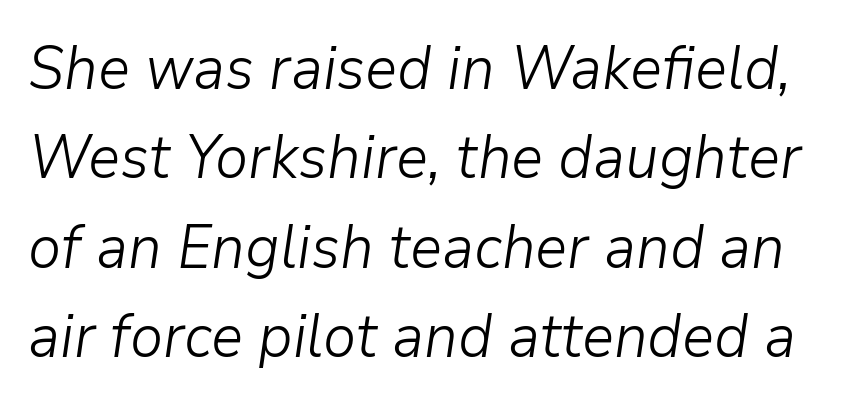
The image shows 60 px light type, italic (leaning right); set normal line spacing (1.49x), normal letter spacing, not underlined; low stroke contrast and a medium x-height.
